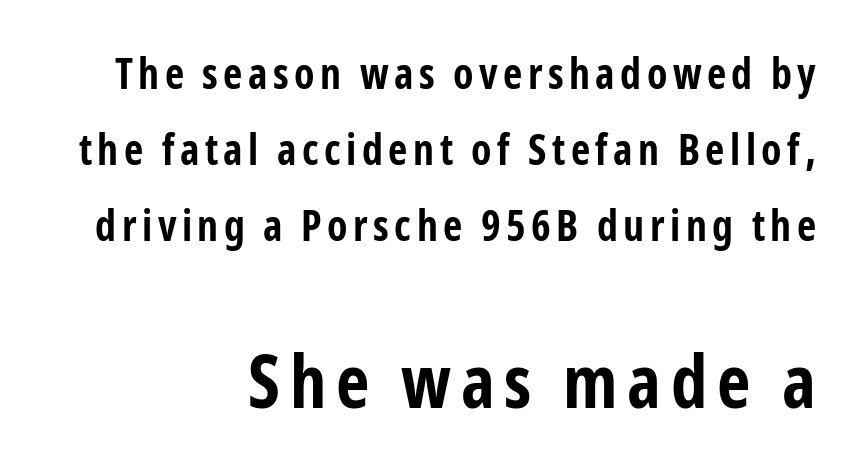
Q: Is the text bold? A: Yes.
Q: Is the text italic (slanted)? A: No, it is upright.
Q: Is the typeface a serif or a sans-serif typeface? A: Sans-serif.
Q: Is the text underlined? A: No.
Q: How is the paragraph aligned? A: Right-aligned.
Q: Which block of text is set in a larger size, the first (top) or the second (bottom)? A: The second (bottom) one.
Q: Width (condensed, normal, or wide)? A: Condensed.
Q: Stroke contrast? A: Low.
Q: x-height? A: Medium.
Q: Monospaced? A: No.
